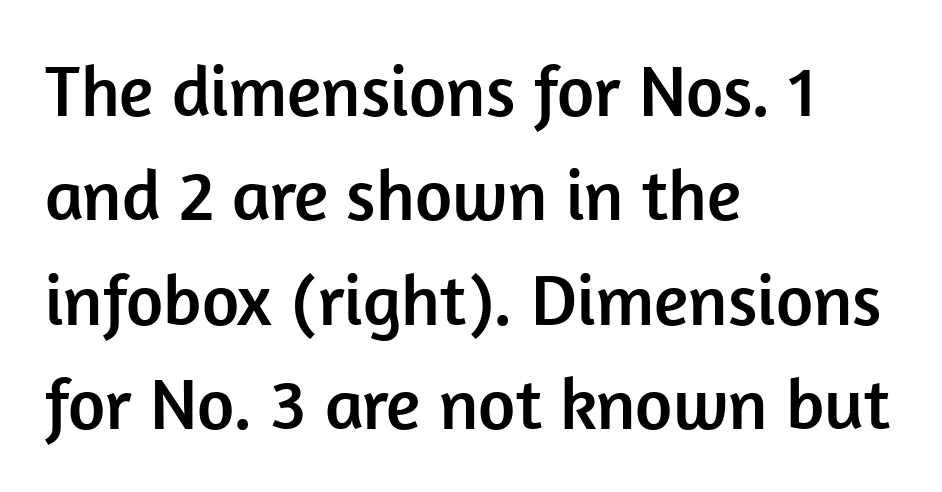
Horizontally, the lines are justified to the leading edge only. Whoever set this chose a conventional vertical rhythm. The passage shown is not underscored anywhere. Short note: letters normally spaced.
